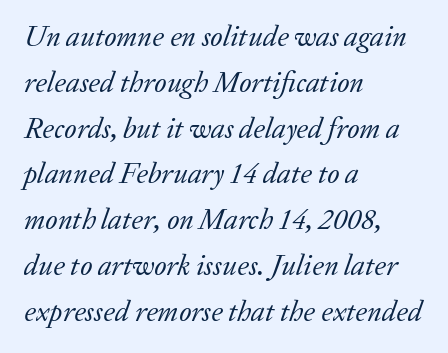
The image shows 29 px regular-weight serif type, italic (leaning right); set left-aligned, normal line spacing (1.58x), normal letter spacing, not underlined; low stroke contrast and a medium x-height.
